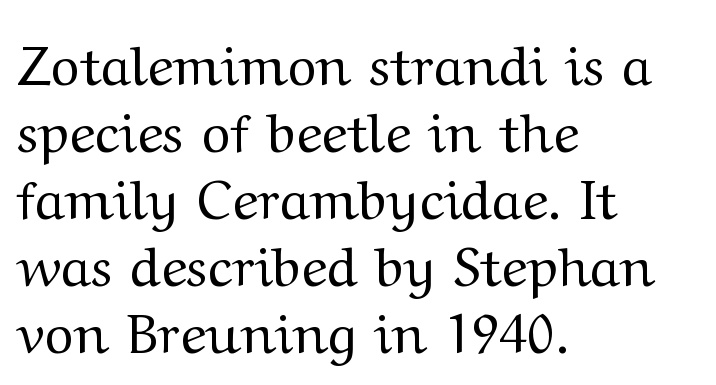
Q: Is the text bold? A: No.
Q: Is the text italic (slanted)? A: No, it is upright.
Q: Is the typeface a serif or a sans-serif typeface? A: Serif.
Q: Is the text underlined? A: No.
Q: How is the paragraph aligned? A: Left-aligned.
Q: Is the spacing between letters normal or unusually wide? A: Normal.
Q: Width (condensed, normal, or wide)? A: Wide.
Q: Stroke contrast? A: Medium.
Q: x-height? A: Medium.
Q: Monospaced? A: No.
